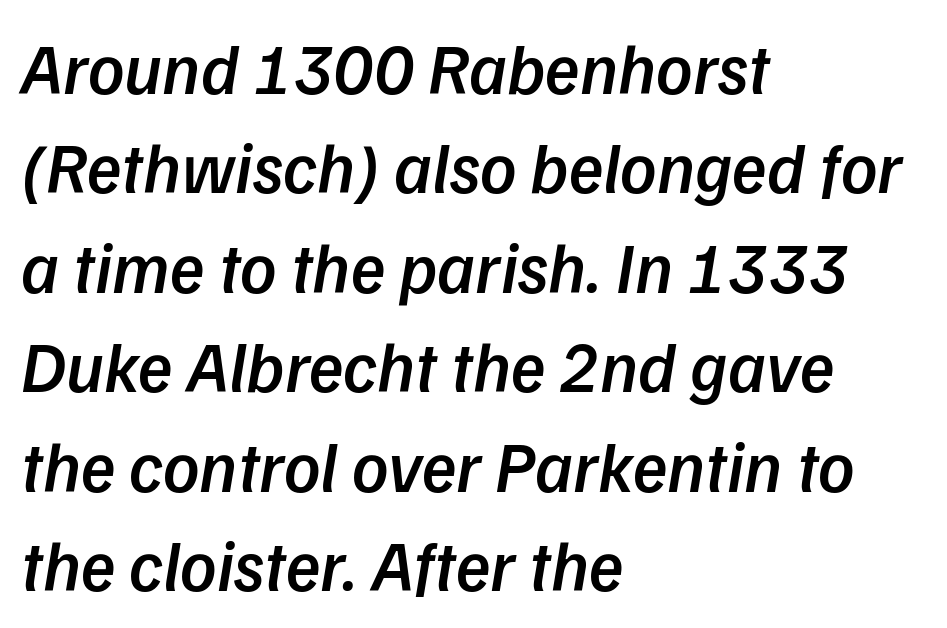
{"serif": "no", "bold": "semi", "weight": "semibold", "width": "normal", "stroke_contrast": "low", "x_height": "medium", "monospaced": "no", "underline": "no", "align": "left", "line_spacing": "normal", "line_spacing_ratio": 1.4, "letter_spacing": "normal", "letter_spacing_em": 0.0, "glyph_px": 71}
